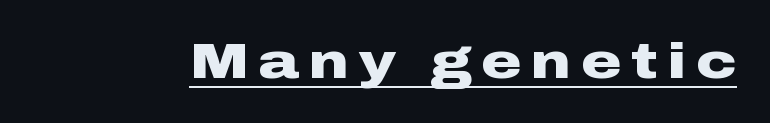
Q: Is the text bold? A: Yes.
Q: Is the text italic (slanted)? A: No, it is upright.
Q: Is the typeface a serif or a sans-serif typeface? A: Sans-serif.
Q: Is the text underlined? A: Yes.
Q: Is the spacing between letters normal or unusually wide? A: Unusually wide.
Q: Width (condensed, normal, or wide)? A: Wide.
Q: Stroke contrast? A: Low.
Q: x-height? A: Medium.
Q: Monospaced? A: No.
